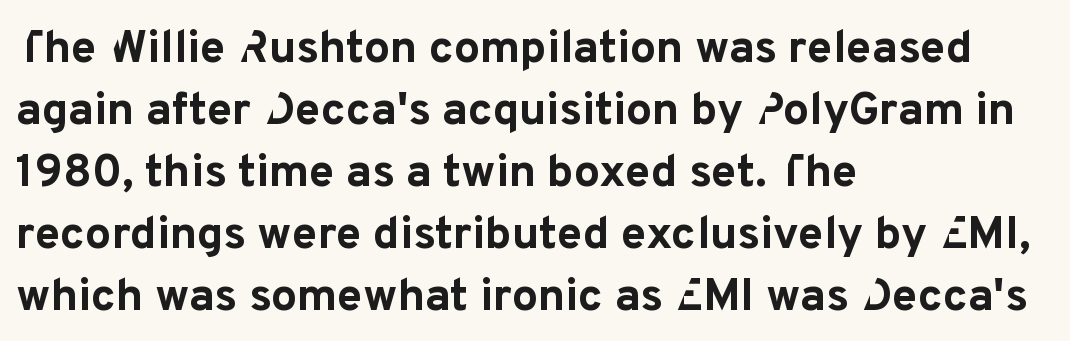
Leftover space on each line is placed entirely after the last word. Strokes here are thick enough to call this a true bold. Is there any slant? The stems are plumb. Honestly, there is no underline to notice here at all.
